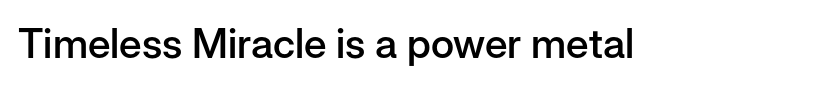
Q: Is the text bold? A: Semi-bold.
Q: Is the text italic (slanted)? A: No, it is upright.
Q: Is the typeface a serif or a sans-serif typeface? A: Sans-serif.
Q: Is the text underlined? A: No.
Q: Is the spacing between letters normal or unusually wide? A: Normal.
Q: Width (condensed, normal, or wide)? A: Normal.
Q: Stroke contrast? A: Low.
Q: x-height? A: Medium.
Q: Monospaced? A: No.
